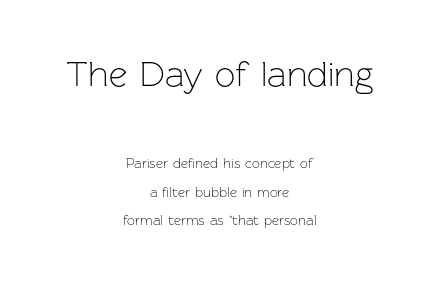
The rag falls on both sides of this text block equally. Characters remain perfectly vertical along every line. The leading is generous, giving the passage an open texture. Do the characters align in a grid? No, the font is proportional.
